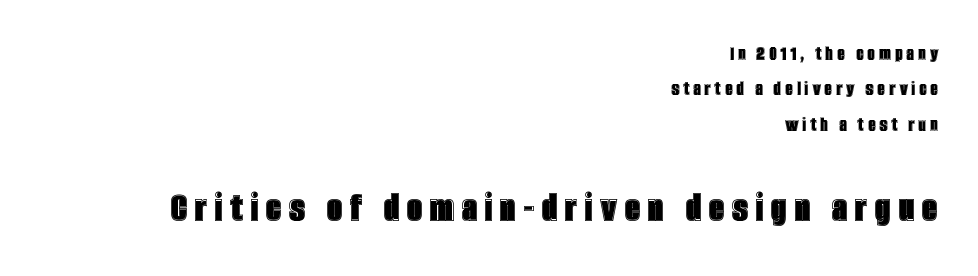
{"italic": "no", "width": "condensed", "x_height": "large", "monospaced": "no", "underline": "no", "align": "right", "line_spacing": "normal", "line_spacing_ratio": 1.61, "larger_block": "second", "size_ratio": 2.0, "glyph_px": 44}
